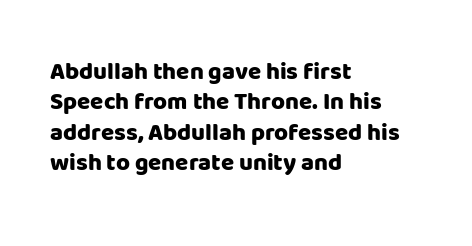
The glyphs are unaccompanied by any horizontal stroke below them. The leading is moderate, giving the passage an even texture. Left-aligned paragraph, ragged on the right. A full-strength bold gives these letters their thick strokes. This sample uses an upright cut, with every glyph sitting square on the baseline.
